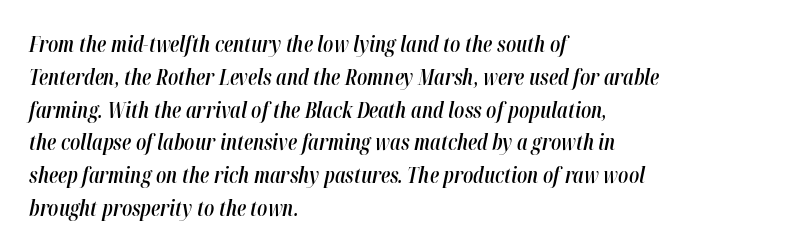
{"italic": "yes", "lean": "right", "slant_degrees": 12, "bold": "semi", "underline": "no", "align": "left", "line_spacing": "normal", "line_spacing_ratio": 1.56, "letter_spacing": "normal", "letter_spacing_em": 0.0, "glyph_px": 21}
